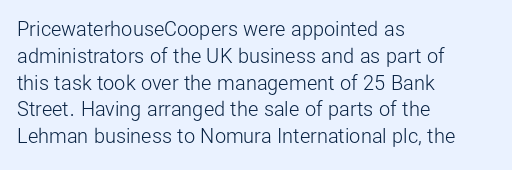
{"italic": "no", "bold": "no", "underline": "no", "align": "left", "line_spacing": "normal", "line_spacing_ratio": 1.34, "letter_spacing": "normal", "letter_spacing_em": 0.0, "glyph_px": 20}
